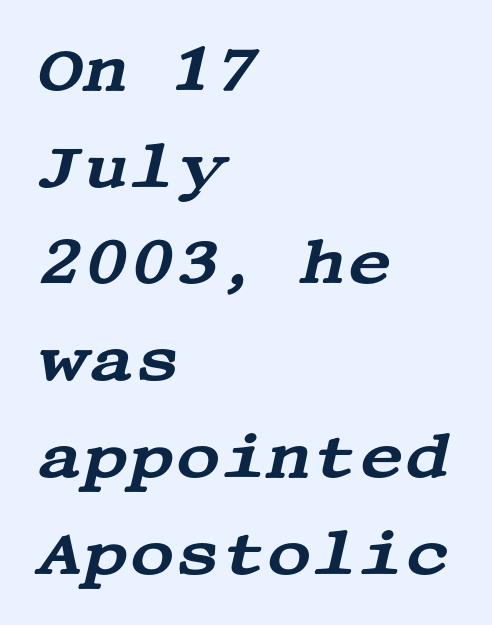
{"serif": "yes", "italic": "yes", "lean": "right", "slant_degrees": 13, "width": "wide", "stroke_contrast": "medium", "x_height": "large", "underline": "no", "align": "left", "line_spacing": "normal", "line_spacing_ratio": 1.56, "letter_spacing": "normal", "letter_spacing_em": 0.0, "glyph_px": 62}
